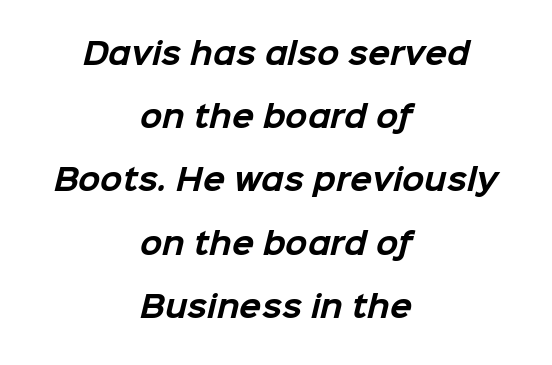
The image shows 29 px bold sans-serif type; set centered, loose line spacing (2.18x), normal letter spacing, not underlined; low stroke contrast and a medium x-height.
